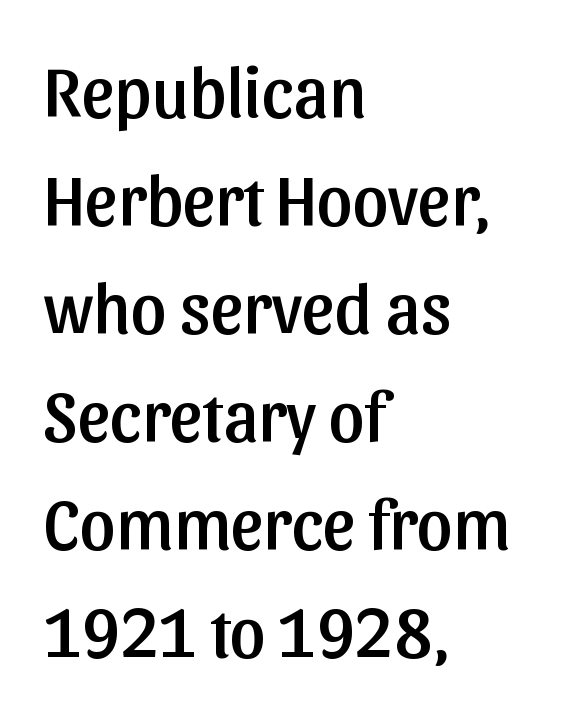
The image shows 71 px sans-serif type, upright; set left-aligned, normal line spacing (1.52x), normal letter spacing, not underlined; low stroke contrast and a medium x-height.
